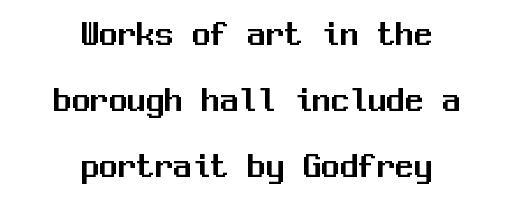
The compositor balanced each line on the midline. Ordinary non-slanted type is in use. The tracking reads as untouched default to a designer's eye. The words here are not underlined.
